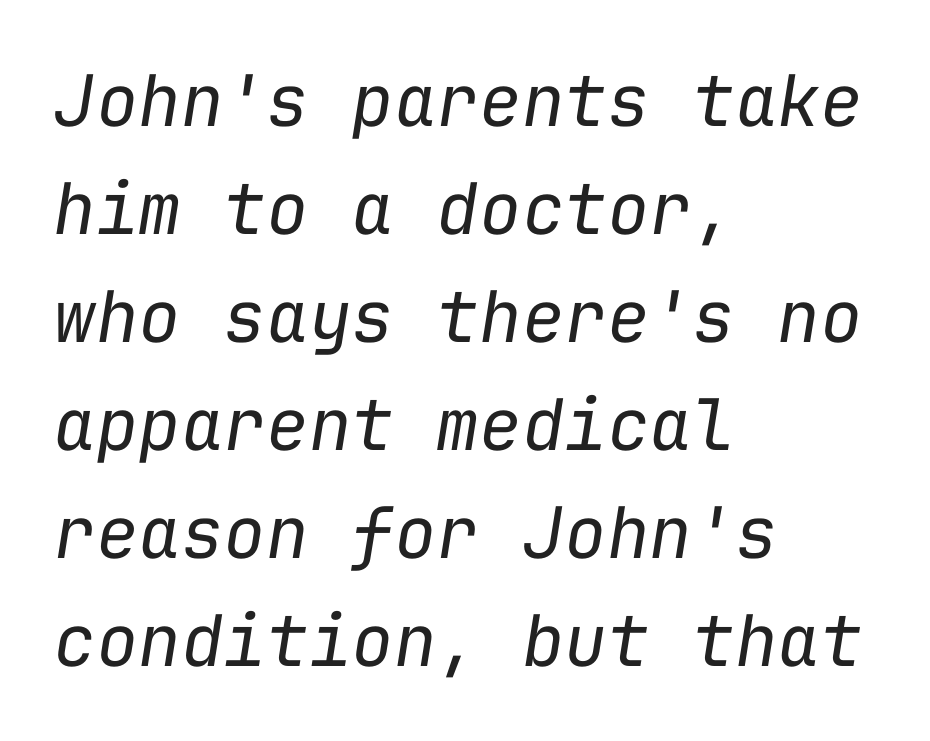
{"italic": "yes", "lean": "right", "slant_degrees": 9, "bold": "no", "weight": "regular", "width": "normal", "stroke_contrast": "low", "x_height": "medium", "monospaced": "yes", "underline": "no", "align": "left", "line_spacing": "normal", "line_spacing_ratio": 1.52, "letter_spacing": "normal", "letter_spacing_em": 0.0, "glyph_px": 71}
